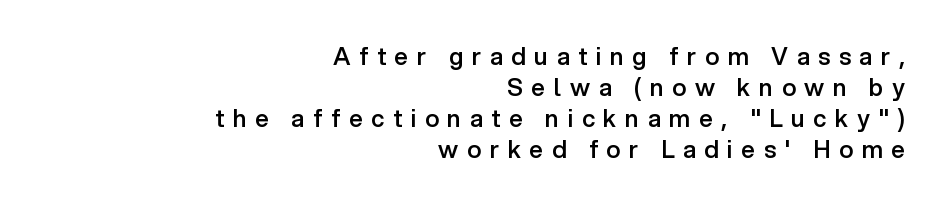
The gap between lines stays unmarked. Is there any slant? The stems are plumb. Baseline-to-baseline distance is the conventional proportion of letter height. A typesetter would call this heavily tracked-out type.
